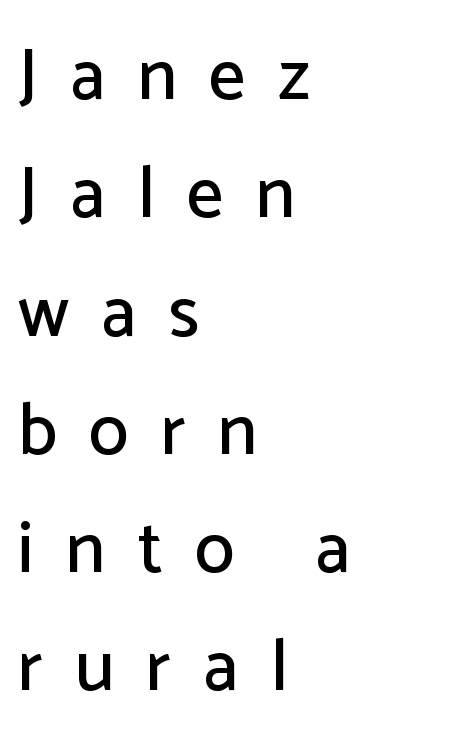
Q: Is the text italic (slanted)? A: No, it is upright.
Q: Is the typeface a serif or a sans-serif typeface? A: Sans-serif.
Q: Is the text underlined? A: No.
Q: How is the paragraph aligned? A: Left-aligned.
Q: Is the spacing between letters normal or unusually wide? A: Unusually wide.
Q: Is the spacing between lines tight, normal or loose? A: Normal.
Q: Width (condensed, normal, or wide)? A: Normal.
Q: Stroke contrast? A: Low.
Q: x-height? A: Medium.
Q: Monospaced? A: No.
